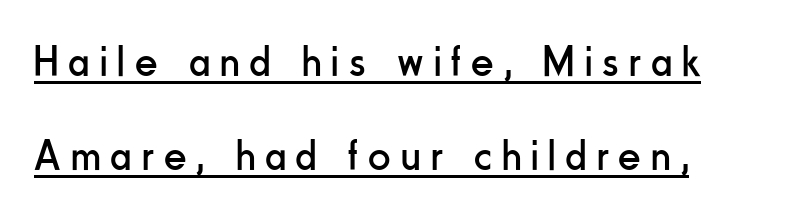
{"serif": "no", "italic": "no", "bold": "no", "weight": "regular", "width": "condensed", "stroke_contrast": "low", "x_height": "small", "monospaced": "no", "underline": "yes", "align": "left", "line_spacing": "loose", "line_spacing_ratio": 2.13, "letter_spacing": "wide", "letter_spacing_em": 0.23, "glyph_px": 44}
